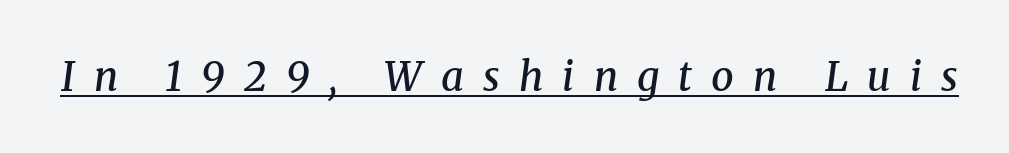
The rendering uses natural spacing where letterforms have individual widths. The font family rendered here belongs to the serif group. The words here are underlined. Caption: expanded tracking, letters set apart.
